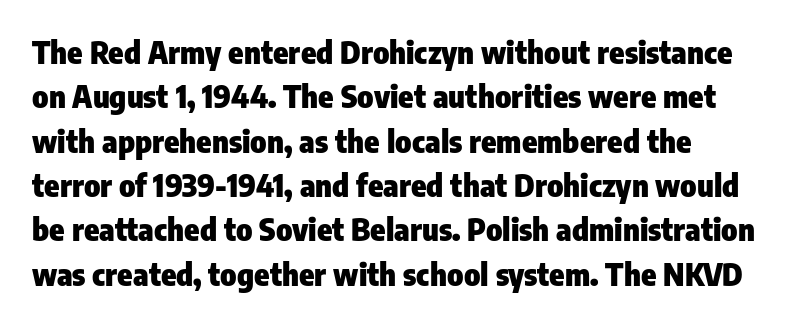
The image shows 31 px heavy, condensed sans-serif type, upright; set normal line spacing (1.43x), normal letter spacing, not underlined; low stroke contrast and a medium x-height.
